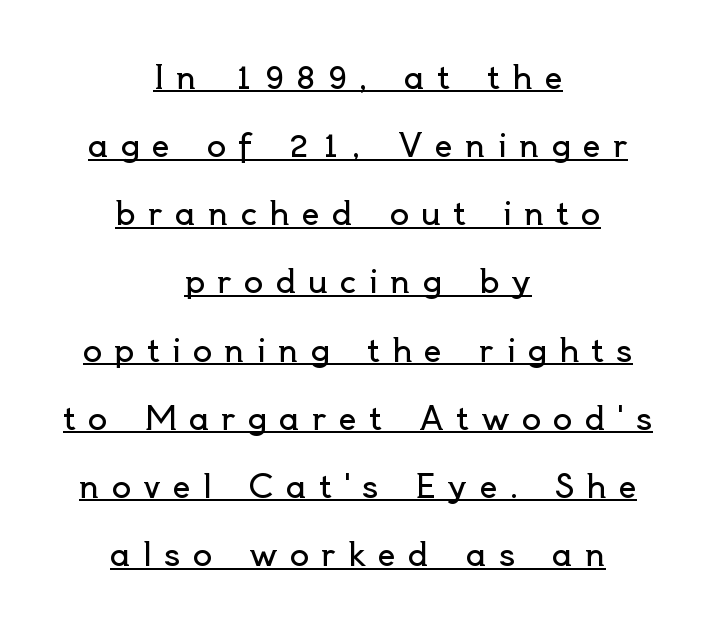
{"serif": "no", "italic": "no", "bold": "no", "weight": "regular", "width": "normal", "x_height": "small", "monospaced": "no", "underline": "yes", "align": "center", "line_spacing": "loose", "line_spacing_ratio": 2.13, "letter_spacing": "wide", "letter_spacing_em": 0.38, "glyph_px": 32}
